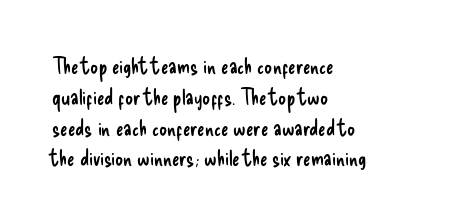
The image shows 22 px text type, upright; set left-aligned, normal line spacing (1.4x), normal letter spacing, not underlined.
